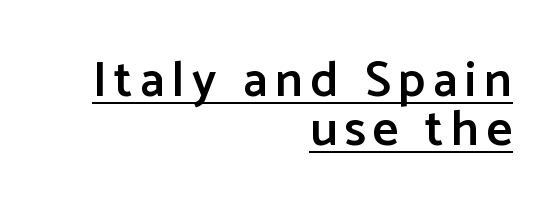
Characters remain perfectly vertical along every line. What weight is shown? A semibold, between regular and bold. Whoever set this chose condensed vertical rhythm over breathing room. Which margin do the lines hug? The right one — the left edge is uneven.
